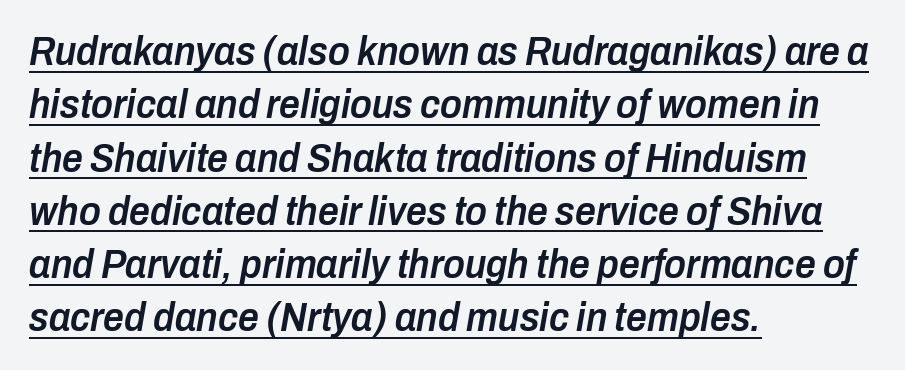
Q: Is the text bold? A: Semi-bold.
Q: Is the text italic (slanted)? A: Yes, it leans right by about 10 degrees.
Q: Is the text underlined? A: Yes.
Q: How is the paragraph aligned? A: Left-aligned.
Q: Is the spacing between letters normal or unusually wide? A: Normal.
Q: Is the spacing between lines tight, normal or loose? A: Normal.
Q: Width (condensed, normal, or wide)? A: Condensed.
Q: Stroke contrast? A: Low.
Q: x-height? A: Medium.
Q: Monospaced? A: No.
